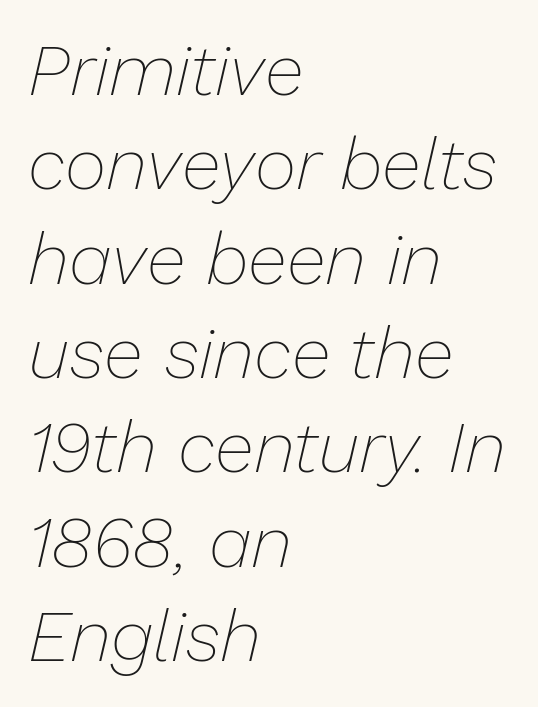
{"italic": "yes", "lean": "right", "slant_degrees": 13, "bold": "no", "weight": "thin", "width": "normal", "stroke_contrast": "low", "x_height": "medium", "monospaced": "no", "underline": "no", "align": "left", "line_spacing": "normal", "line_spacing_ratio": 1.31, "letter_spacing": "normal", "letter_spacing_em": 0.0, "glyph_px": 72}
